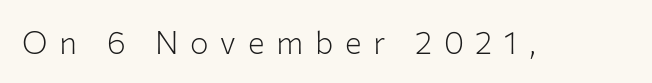
Observe the wide spacing: letters keep a clear distance from each other. This sample has the flowing, uneven cadence of proportional lettering. In terms of letterform style, serifs are entirely absent. Counters stay open thanks to moderate or lighter strokes.
